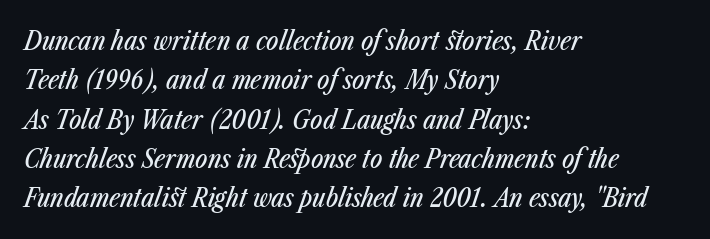
Designer's note — italics engaged. A normal amount of white space separates one row of letters from the next. No word sits above an underline. Line starts are locked; line ends wander. Tracking here is standard; glyphs follow each other at the usual distance.
